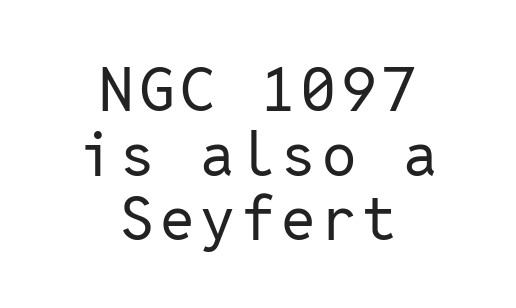
Q: Is the text bold? A: No.
Q: Is the text italic (slanted)? A: No, it is upright.
Q: Is the typeface a serif or a sans-serif typeface? A: Sans-serif.
Q: Is the text underlined? A: No.
Q: How is the paragraph aligned? A: Centered.
Q: Is the spacing between lines tight, normal or loose? A: Tight.
Q: Width (condensed, normal, or wide)? A: Normal.
Q: Stroke contrast? A: Low.
Q: x-height? A: Medium.
Q: Monospaced? A: Yes.
